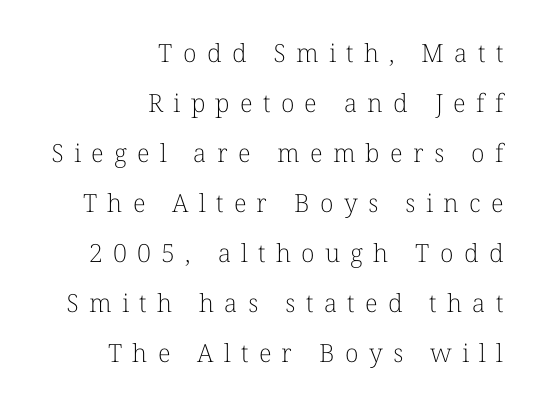
{"italic": "no", "bold": "no", "underline": "no", "align": "right", "line_spacing": "loose", "line_spacing_ratio": 2.0, "letter_spacing": "wide", "letter_spacing_em": 0.41, "glyph_px": 25}
